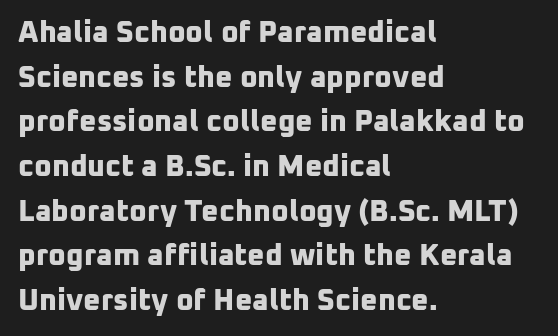
Q: Is the text bold? A: Yes.
Q: Is the typeface a serif or a sans-serif typeface? A: Sans-serif.
Q: Is the text underlined? A: No.
Q: How is the paragraph aligned? A: Left-aligned.
Q: Is the spacing between letters normal or unusually wide? A: Normal.
Q: Is the spacing between lines tight, normal or loose? A: Normal.
Q: Width (condensed, normal, or wide)? A: Normal.
Q: Stroke contrast? A: Low.
Q: x-height? A: Medium.
Q: Monospaced? A: No.
